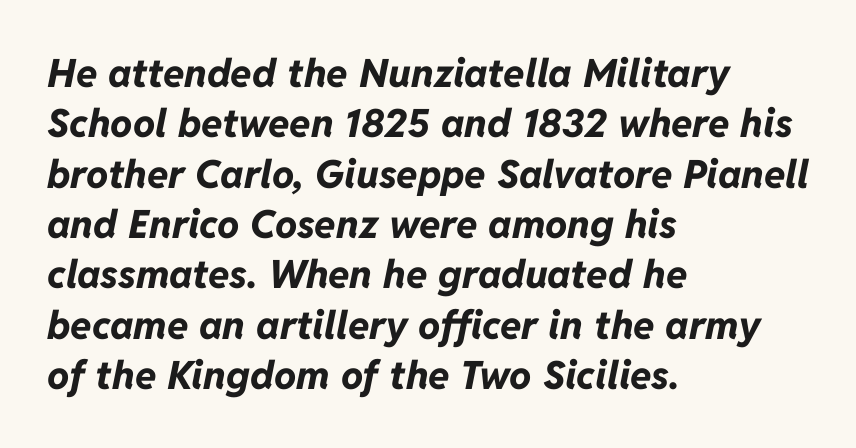
{"italic": "yes", "lean": "right", "slant_degrees": 11, "bold": "yes", "weight": "bold", "width": "normal", "stroke_contrast": "low", "x_height": "medium", "monospaced": "no", "underline": "no", "align": "left", "line_spacing": "normal", "line_spacing_ratio": 1.29, "letter_spacing": "normal", "letter_spacing_em": 0.0, "glyph_px": 39}
